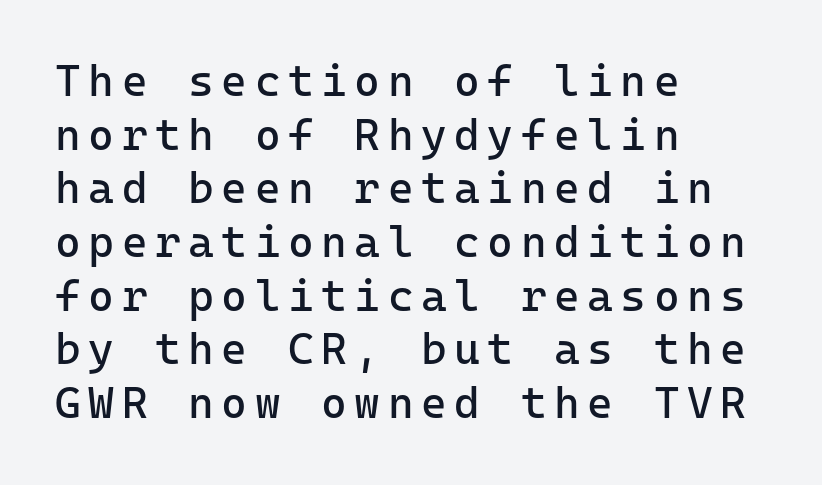
The image shows 44 px regular-weight sans-serif type, upright, monospaced; set left-aligned, line spacing 1.22x, not underlined; low stroke contrast and a medium x-height.
